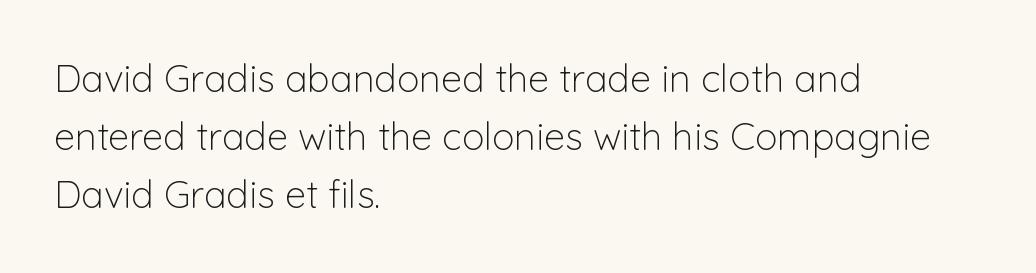
{"serif": "no", "italic": "no", "bold": "no", "weight": "light", "width": "normal", "stroke_contrast": "low", "x_height": "medium", "monospaced": "no", "underline": "no", "align": "left", "line_spacing": "normal", "line_spacing_ratio": 1.53, "letter_spacing": "normal", "letter_spacing_em": 0.0, "glyph_px": 38}
